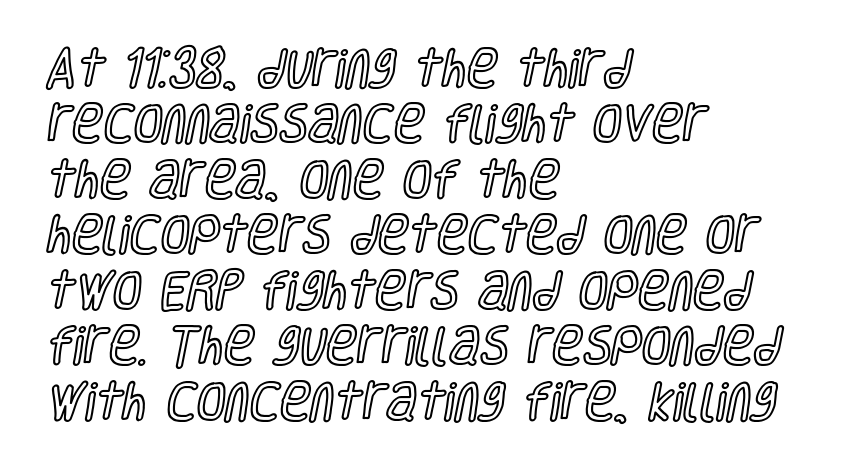
The image shows 42 px condensed type; set left-aligned, normal line spacing (1.32x), normal letter spacing, not underlined; a large x-height.
